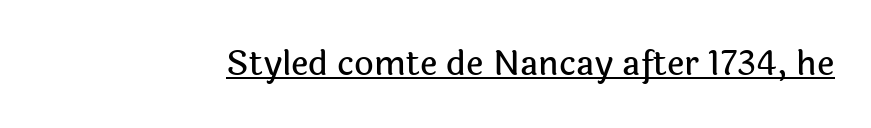
The image shows 34 px sans-serif type, upright; set normal letter spacing, underlined; a medium x-height.
